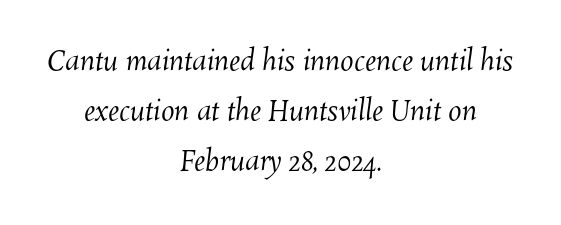
Alignment: centered. Glyph-to-glyph distance matches everyday printed text. This is not heavy type; no bold has been used. Descenders are the only things crossing below the line.
